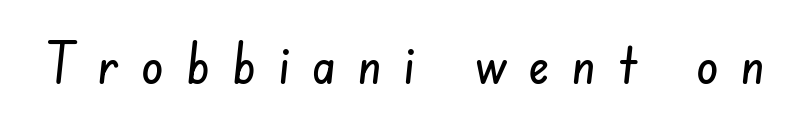
Q: Is the typeface a serif or a sans-serif typeface? A: Sans-serif.
Q: Is the text underlined? A: No.
Q: Is the spacing between letters normal or unusually wide? A: Unusually wide.
Q: Width (condensed, normal, or wide)? A: Condensed.
Q: Stroke contrast? A: Low.
Q: x-height? A: Small.
Q: Monospaced? A: No.
